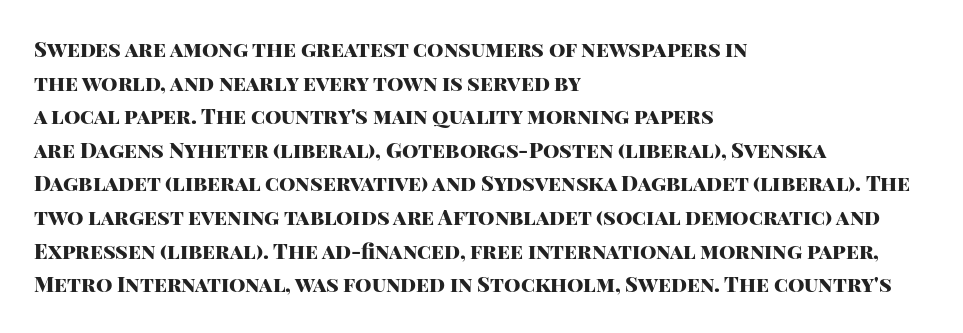
The image shows 21 px bold type, upright; set left-aligned, normal line spacing (1.6x), normal letter spacing, not underlined.
